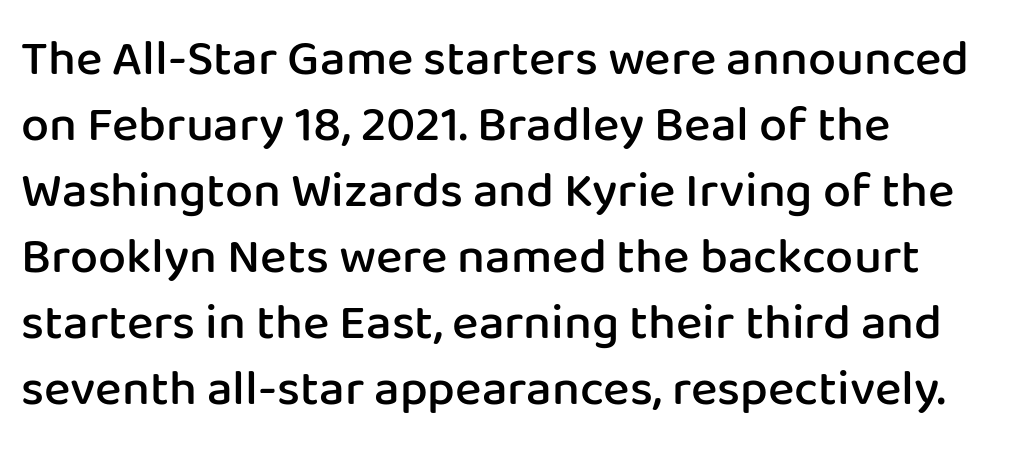
The image shows 50 px semibold sans-serif type, upright; set left-aligned, normal line spacing (1.32x), normal letter spacing, not underlined; low stroke contrast and a medium x-height.
